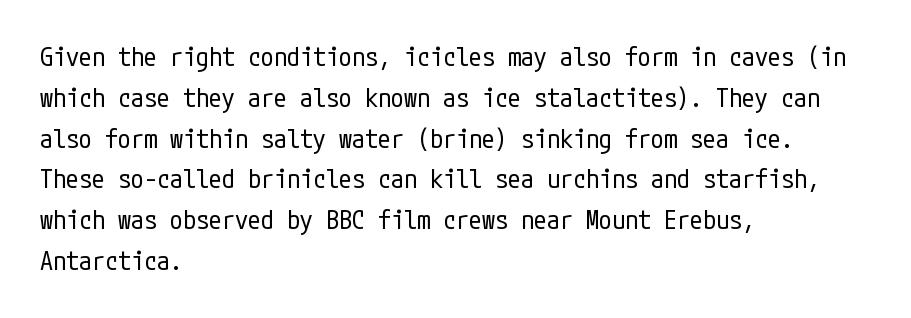
The image shows 26 px text type, upright; set left-aligned, normal line spacing (1.57x), normal letter spacing, not underlined.
